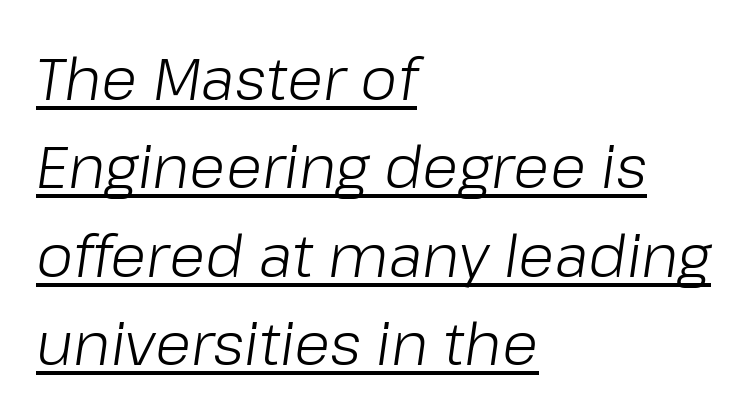
Heaviness? Minimal to ordinary, like unemphasized prose. Line starts are locked; line ends wander. Quick note: underline on. This sample keeps an unexceptional amount of space between lines. Varying glyph widths throughout — classic text-font behaviour.
